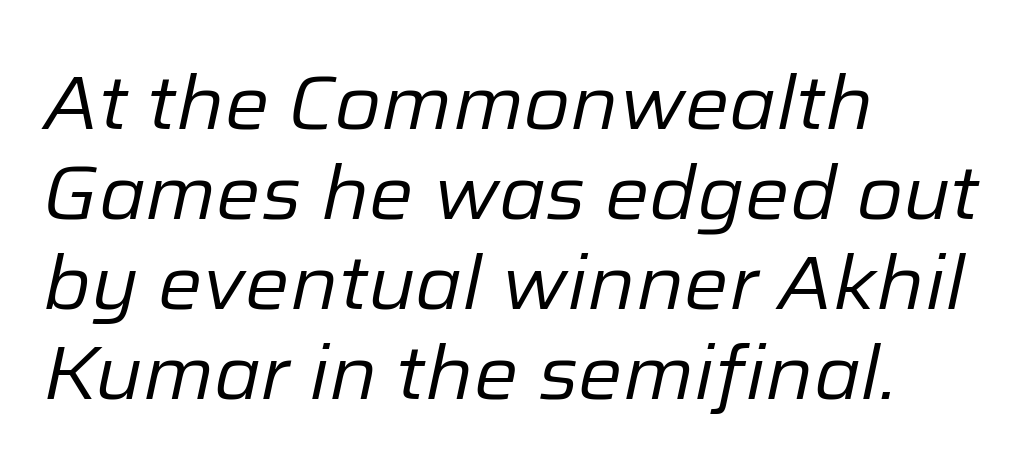
{"italic": "yes", "lean": "right", "slant_degrees": 12, "bold": "no", "weight": "regular", "width": "normal", "stroke_contrast": "low", "x_height": "medium", "monospaced": "no", "underline": "no", "align": "left", "line_spacing_ratio": 1.2, "letter_spacing": "normal", "letter_spacing_em": 0.0, "glyph_px": 75}
